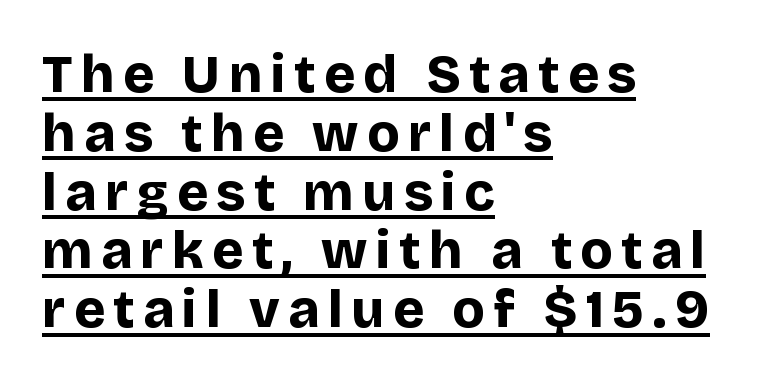
{"serif": "no", "italic": "no", "bold": "yes", "weight": "bold", "width": "normal", "stroke_contrast": "low", "x_height": "large", "monospaced": "no", "underline": "yes", "align": "left", "line_spacing": "tight", "line_spacing_ratio": 1.11, "glyph_px": 53}
